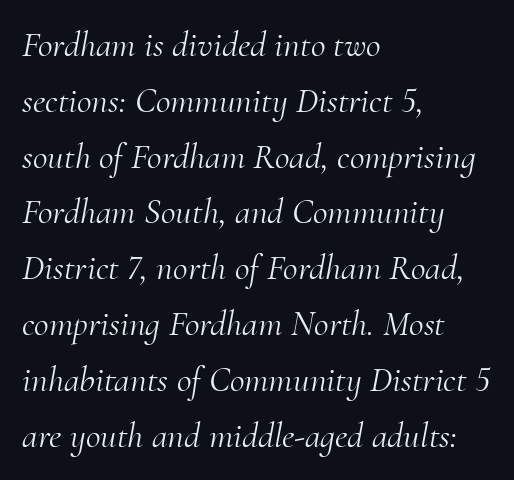
{"serif": "yes", "italic": "yes", "lean": "right", "slant_degrees": 10, "bold": "no", "weight": "light", "width": "normal", "stroke_contrast": "medium", "x_height": "small", "monospaced": "no", "underline": "no", "align": "left", "line_spacing": "normal", "line_spacing_ratio": 1.55, "letter_spacing": "normal", "letter_spacing_em": 0.0, "glyph_px": 36}
